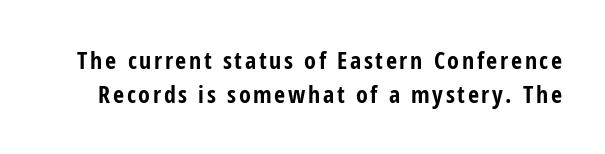
The image shows 24 px bold type, upright; set normal line spacing (1.41x), not underlined.
